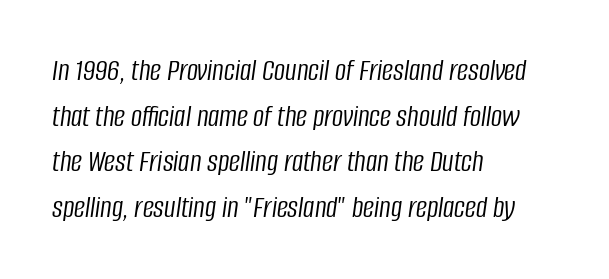
The image shows 31 px light, condensed type, italic (leaning right); set left-aligned, normal line spacing (1.47x), normal letter spacing, not underlined; low stroke contrast and a large x-height.
